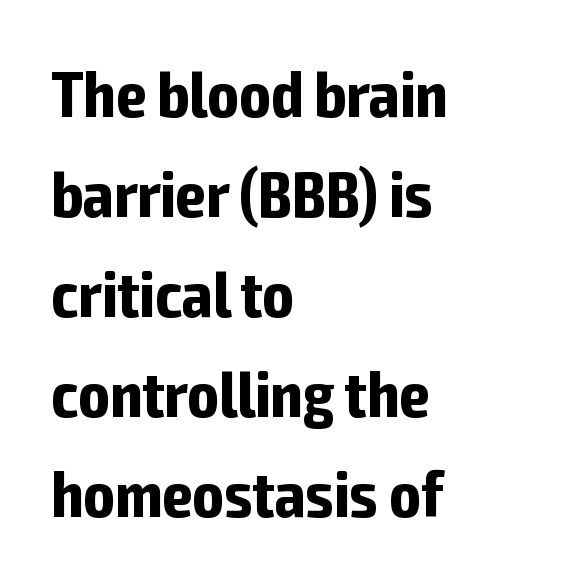
Q: Is the text bold? A: Yes.
Q: Is the text italic (slanted)? A: No, it is upright.
Q: Is the typeface a serif or a sans-serif typeface? A: Sans-serif.
Q: Is the text underlined? A: No.
Q: How is the paragraph aligned? A: Left-aligned.
Q: Is the spacing between letters normal or unusually wide? A: Normal.
Q: Is the spacing between lines tight, normal or loose? A: Normal.
Q: Width (condensed, normal, or wide)? A: Condensed.
Q: Stroke contrast? A: Low.
Q: x-height? A: Medium.
Q: Monospaced? A: No.
